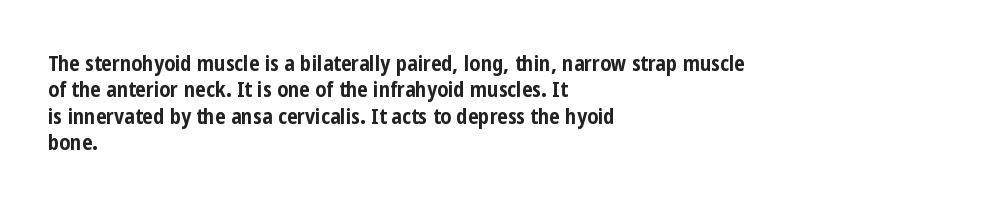
What weight is shown? A full bold with thick strokes. The lettering holds an erect, upright posture throughout. Plain, unruled lines of type. The rendering keeps characters at their native spacing. Leading: standard.
